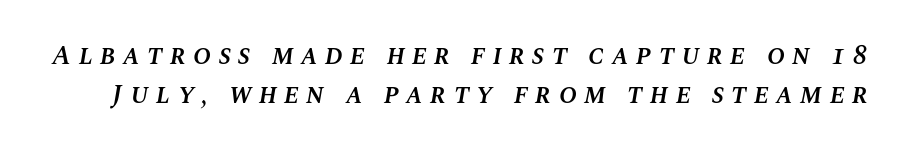
The string is rendered with underlining switched off. These lines were composed using italics. The face used here is rendered with a markedly widened letterfit. Compared with an ordinary text face, these strokes are moderately heavier — a semibold. A normal amount of white space separates one row of letters from the next.
